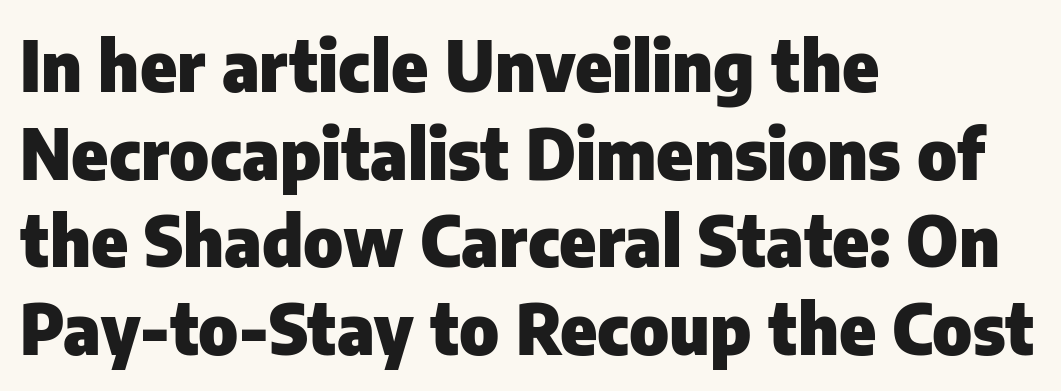
Each letter keeps its own natural width here, so spacing adapts to shape. Letter spacing: default. The block of text has a typical density, with ordinary space between rows. Line starts are locked; line ends wander. The font's upright variant was chosen for this text. Descenders hang freely into open space.
